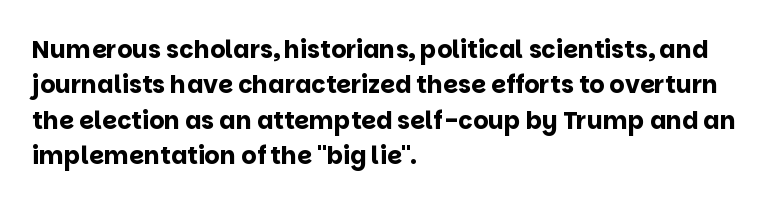
The image shows 24 px bold type, upright; set left-aligned, normal line spacing (1.47x), normal letter spacing, not underlined.
